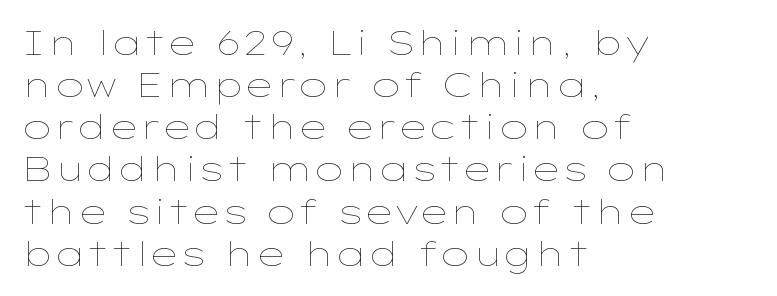
Q: Is the text bold? A: No.
Q: Is the text italic (slanted)? A: No, it is upright.
Q: Is the text underlined? A: No.
Q: How is the paragraph aligned? A: Left-aligned.
Q: Is the spacing between letters normal or unusually wide? A: Normal.
Q: Width (condensed, normal, or wide)? A: Wide.
Q: Stroke contrast? A: Low.
Q: x-height? A: Medium.
Q: Monospaced? A: No.
